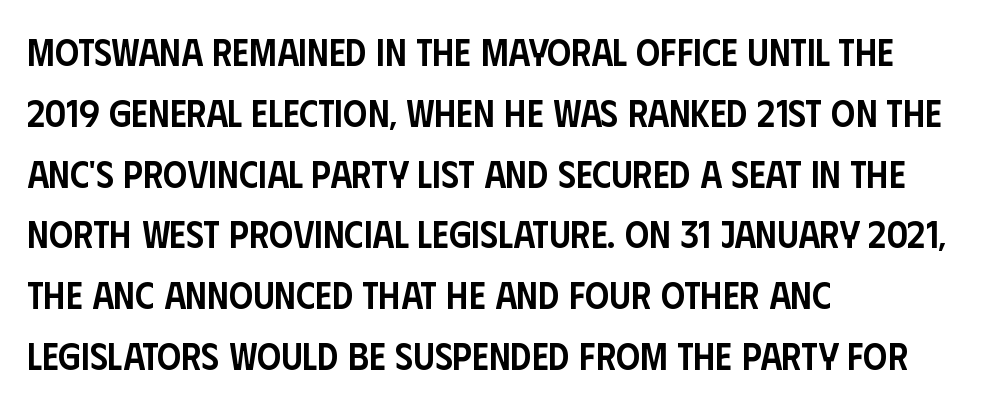
Notice how descenders clear the ascenders below comfortably — that's standard leading. Caption: multi-line text, flush left, ragged right. Summary of weight: moderately heavy, a semibold. The type family on display is of the sans-serif kind. Does the lettering tilt? It doesn't — this is upright. The specimen omits any rule beneath the text block's lines.
